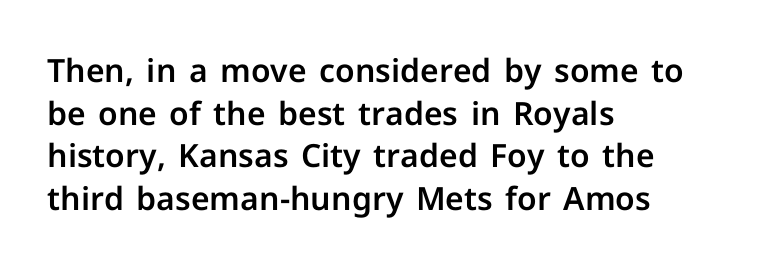
Every character sits straight up, as roman type does. Think of a printed novel: that variable character pitch is what you see here. Decoration check: the copy has no underline. Is there much room between lines? A standard amount, neither cramped nor airy. The characters display no serif detailing; their extremities are plain. Observe the ordinary spacing: letters are neighbours, not strangers.
